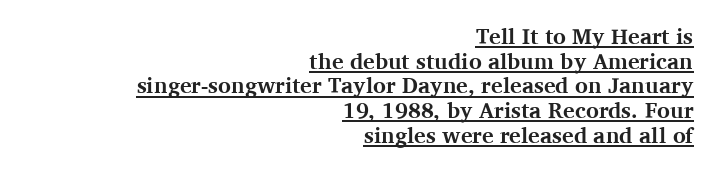
Ordinary non-slanted type is in use. Look at the tracking — it's just the regular setting, nothing added. This block would grow much taller if given ordinary leading; it's compressed now. Caption: lettering with a line underneath. The paragraph shown leans on its right margin. Emphasis by weight is at full strength: bold.
